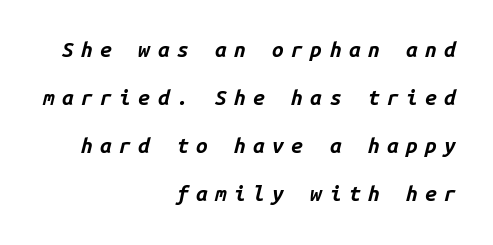
Q: Is the text bold? A: Yes.
Q: Is the text italic (slanted)? A: Yes, it leans right by about 14 degrees.
Q: Is the text underlined? A: No.
Q: How is the paragraph aligned? A: Right-aligned.
Q: Is the spacing between letters normal or unusually wide? A: Unusually wide.
Q: Is the spacing between lines tight, normal or loose? A: Loose.
